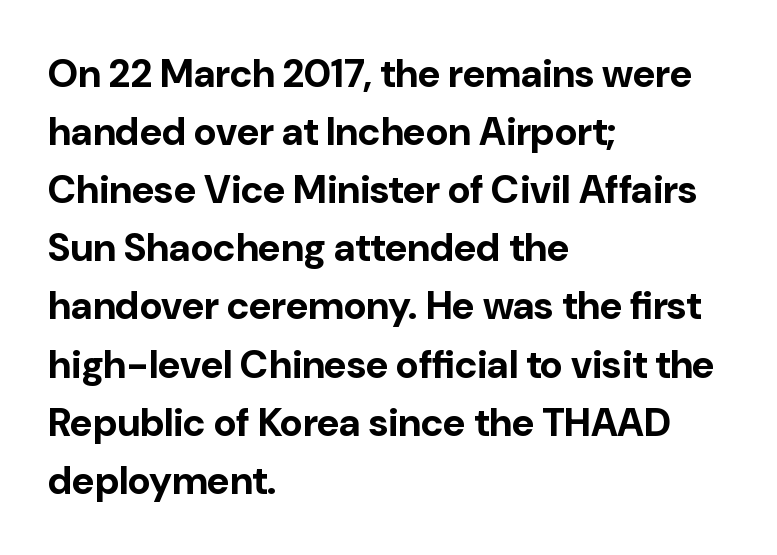
Proportional: the letters do not fall into vertical columns. As a designer I'd log this as weight 700, bold. If you drew a ruler down the left edge, every line would touch it. Observe the absence of serifs on each vertical stroke in this sample. Descenders are the only things crossing below the line.
